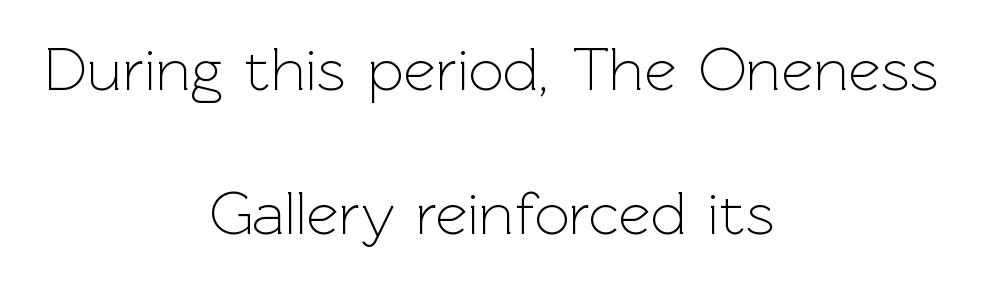
Standard letterfit; no display-style spreading of the glyphs. This is sans-serif lettering, the kind often seen on screens and signage. Quick note: underline off. Which margin do the lines hug? Neither — every line sits in the middle. Upright lettering throughout.
